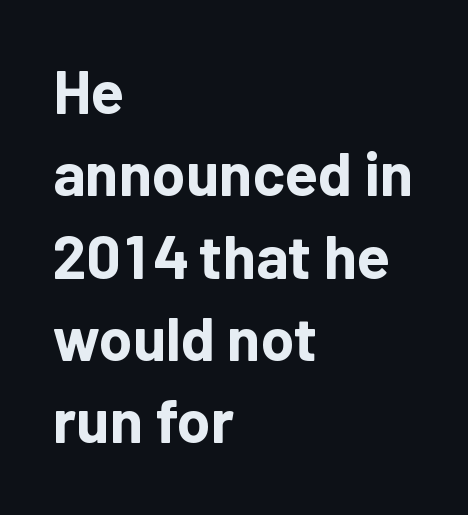
The image shows 61 px bold sans-serif type, upright; set left-aligned, normal line spacing (1.35x), normal letter spacing, not underlined; low stroke contrast and a medium x-height.
